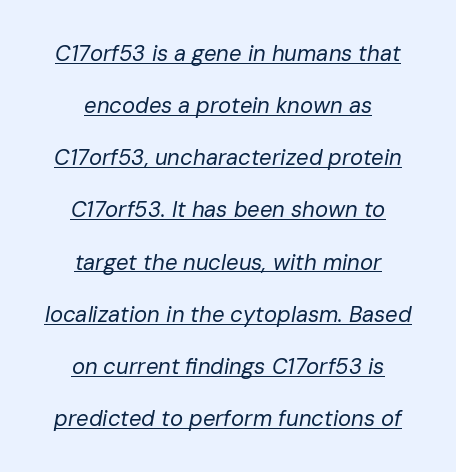
Q: Is the text bold? A: No.
Q: Is the text italic (slanted)? A: Yes, it leans right by about 10 degrees.
Q: Is the text underlined? A: Yes.
Q: How is the paragraph aligned? A: Centered.
Q: Is the spacing between letters normal or unusually wide? A: Normal.
Q: Is the spacing between lines tight, normal or loose? A: Loose.
